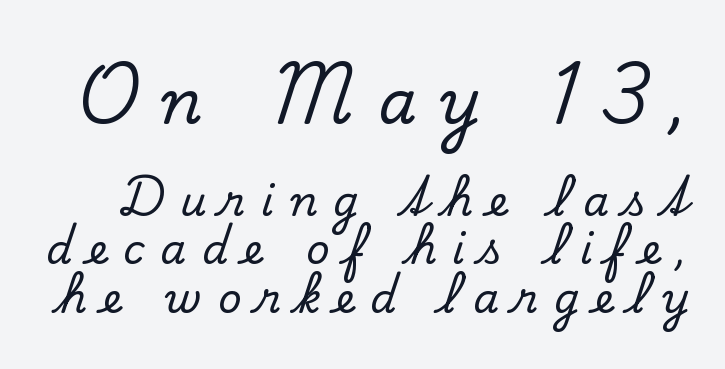
Are there feet on the stems? There are — it's a serif. Reading top to bottom, the characters get smaller at the block break. Anything drawn beneath the words? Only blank space.
